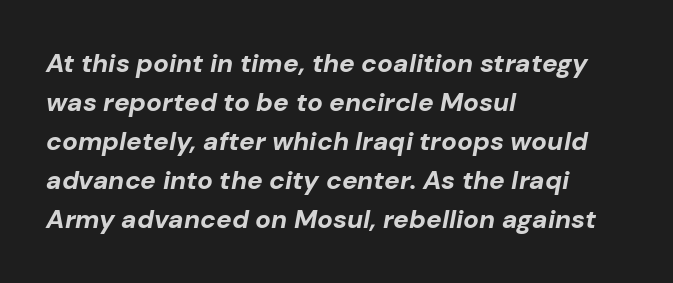
Rule under the text: the space is simply empty. How would I describe the line gaps? Plain and ordinary. Its strokes are broad and dark, the hallmark of bold type. The ragged edge is on the right, which tells us the setting is flush left. Glyph-to-glyph distance matches everyday printed text. When letters slant like this, we call the style italic.
